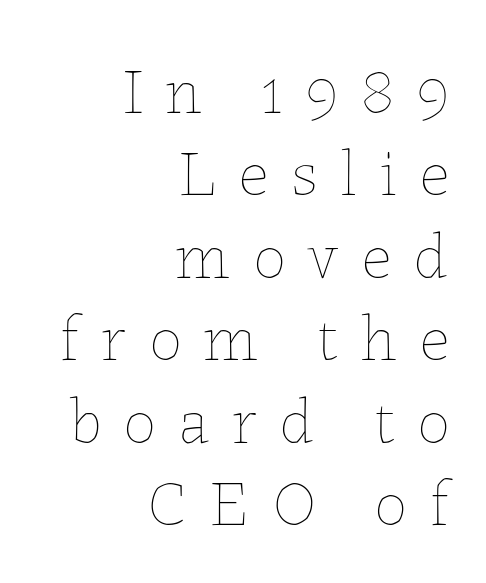
{"italic": "no", "bold": "no", "weight": "thin", "width": "normal", "stroke_contrast": "low", "x_height": "medium", "monospaced": "no", "underline": "no", "align": "right", "line_spacing": "normal", "line_spacing_ratio": 1.25, "letter_spacing": "wide", "letter_spacing_em": 0.34, "glyph_px": 66}
